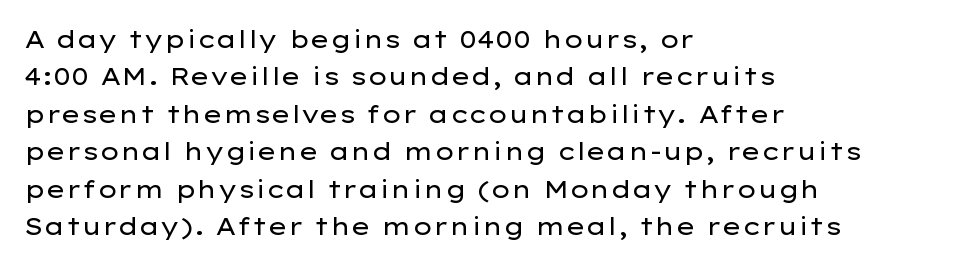
{"italic": "no", "bold": "no", "underline": "no", "align": "left", "line_spacing": "normal", "line_spacing_ratio": 1.56, "letter_spacing": "normal", "letter_spacing_em": 0.0, "glyph_px": 24}
